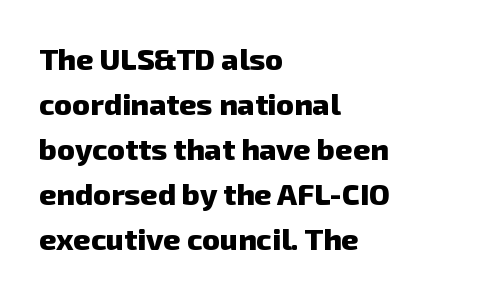
Emphasis by weight is at full strength: bold. The designer left line spacing at the default. Inter-character spacing is left at the font's built-in metrics. Caption: multi-line text, flush left, ragged right.
